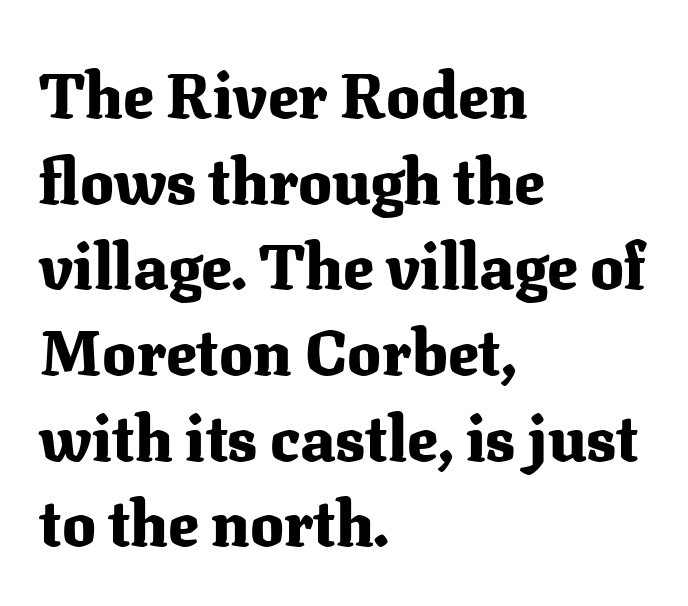
Is the type bold? Yes — the strokes are clearly thick and heavy. Note: serifs present on the glyphs. Each row of text sits above clean, open space. Upright lettering throughout.
